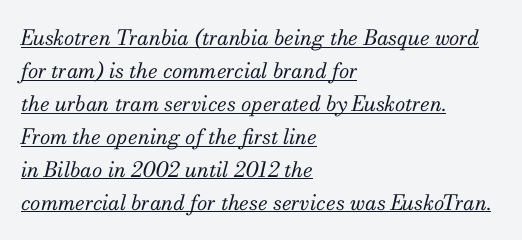
{"italic": "yes", "lean": "right", "slant_degrees": 13, "bold": "no", "underline": "yes", "align": "left", "line_spacing": "normal", "line_spacing_ratio": 1.57, "letter_spacing": "normal", "letter_spacing_em": 0.0, "glyph_px": 21}
